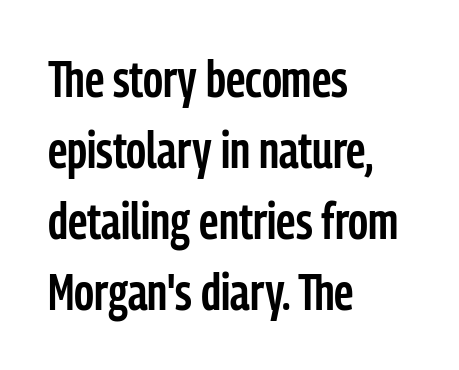
{"serif": "no", "italic": "no", "bold": "semi", "weight": "semibold", "width": "condensed", "stroke_contrast": "low", "x_height": "medium", "monospaced": "no", "underline": "no", "align": "left", "line_spacing": "normal", "line_spacing_ratio": 1.42, "letter_spacing": "normal", "letter_spacing_em": 0.0, "glyph_px": 50}
